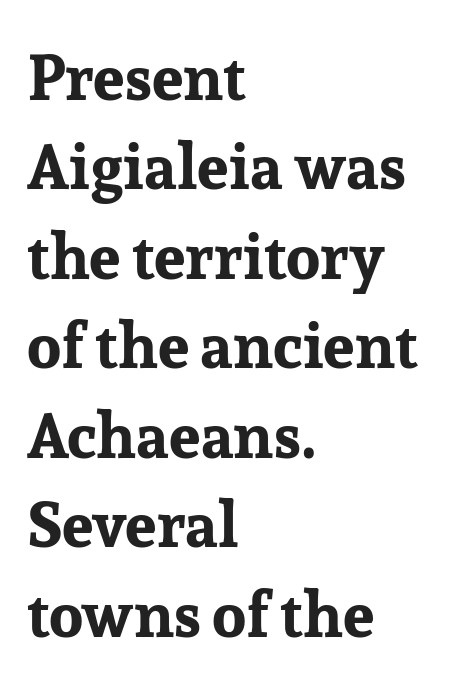
The image shows 63 px bold serif type, upright; set left-aligned, normal line spacing (1.42x), normal letter spacing, not underlined; low stroke contrast and a medium x-height.
